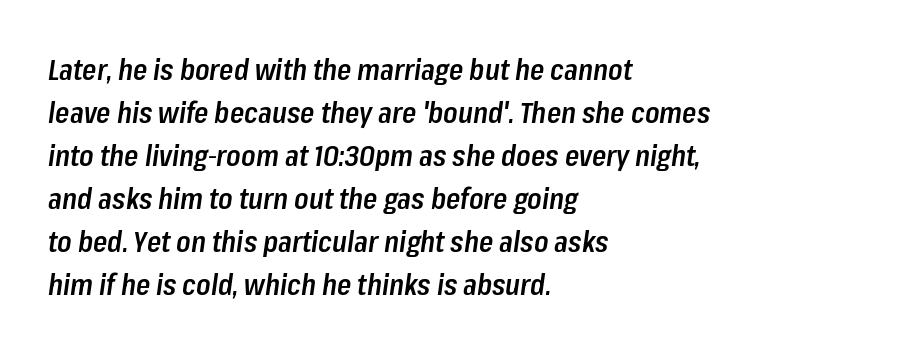
{"italic": "yes", "lean": "right", "slant_degrees": 8, "bold": "semi", "weight": "semibold", "width": "condensed", "stroke_contrast": "low", "x_height": "medium", "monospaced": "no", "underline": "no", "align": "left", "line_spacing": "normal", "line_spacing_ratio": 1.48, "letter_spacing": "normal", "letter_spacing_em": 0.0, "glyph_px": 29}
